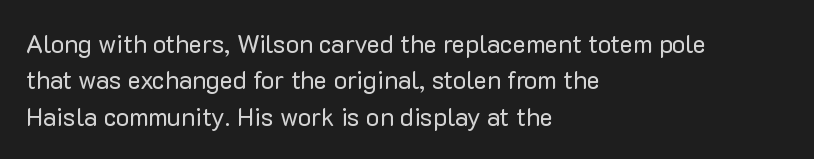
Q: Is the text bold? A: No.
Q: Is the text italic (slanted)? A: No, it is upright.
Q: Is the text underlined? A: No.
Q: How is the paragraph aligned? A: Left-aligned.
Q: Is the spacing between letters normal or unusually wide? A: Normal.
Q: Is the spacing between lines tight, normal or loose? A: Normal.
